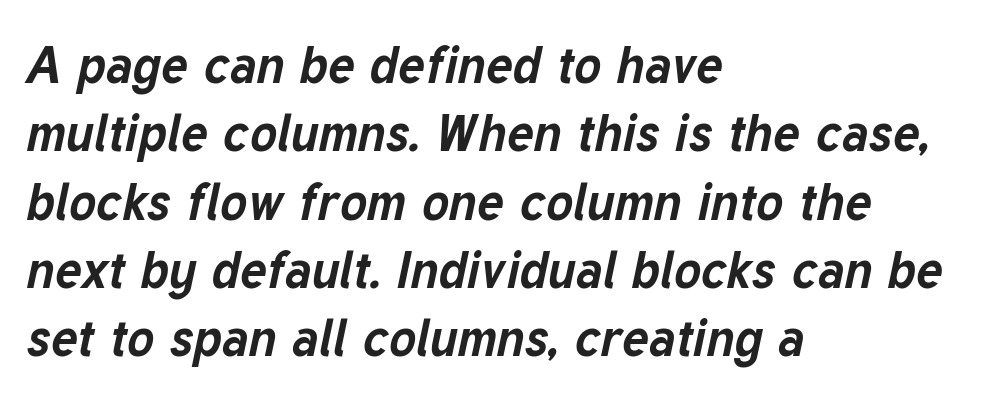
Q: Is the text bold? A: Yes.
Q: Is the text italic (slanted)? A: Yes, it leans right by about 12 degrees.
Q: Is the text underlined? A: No.
Q: How is the paragraph aligned? A: Left-aligned.
Q: Is the spacing between letters normal or unusually wide? A: Normal.
Q: Is the spacing between lines tight, normal or loose? A: Normal.
Q: Width (condensed, normal, or wide)? A: Normal.
Q: Stroke contrast? A: Low.
Q: x-height? A: Medium.
Q: Monospaced? A: No.
